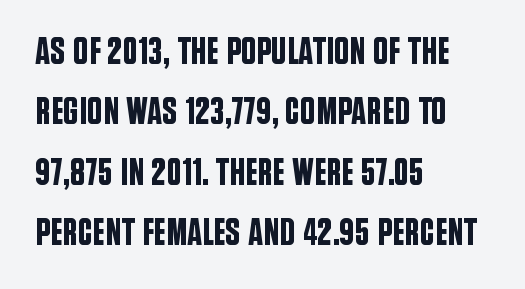
The image shows 38 px condensed sans-serif type, upright; set left-aligned, normal line spacing (1.59x), normal letter spacing, not underlined; low stroke contrast and a large x-height.
